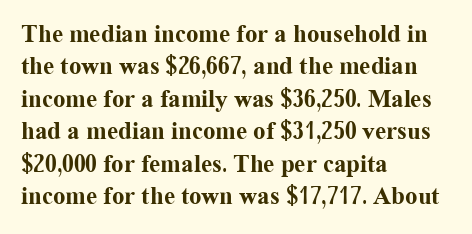
{"italic": "no", "bold": "yes", "underline": "no", "align": "left", "line_spacing": "normal", "line_spacing_ratio": 1.3, "letter_spacing": "normal", "letter_spacing_em": 0.0, "glyph_px": 25}
